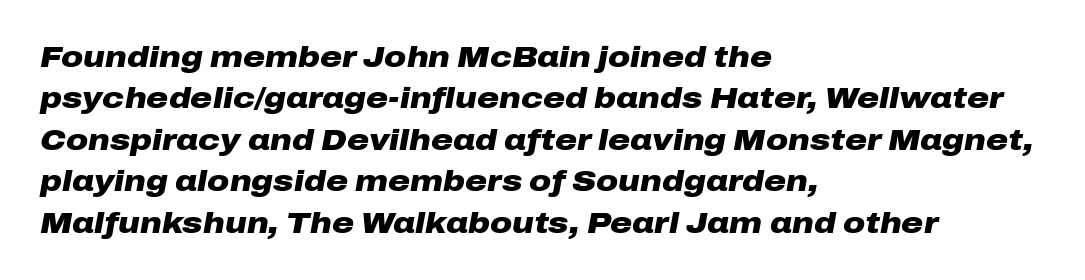
Q: Is the text bold? A: Yes.
Q: Is the text italic (slanted)? A: Yes, it leans right by about 10 degrees.
Q: Is the text underlined? A: No.
Q: How is the paragraph aligned? A: Left-aligned.
Q: Is the spacing between letters normal or unusually wide? A: Normal.
Q: Is the spacing between lines tight, normal or loose? A: Normal.
Q: Width (condensed, normal, or wide)? A: Wide.
Q: Stroke contrast? A: Low.
Q: x-height? A: Medium.
Q: Monospaced? A: No.
